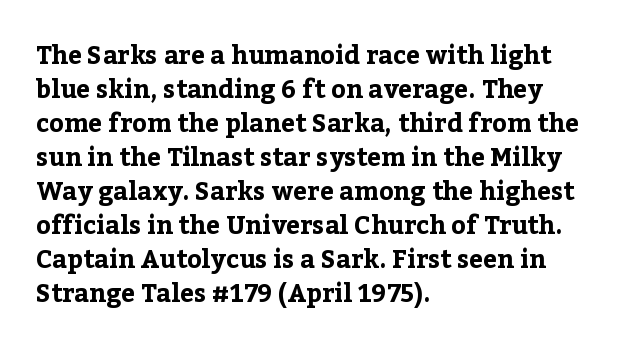
Q: Is the text bold? A: Yes.
Q: Is the text italic (slanted)? A: No, it is upright.
Q: Is the text underlined? A: No.
Q: How is the paragraph aligned? A: Left-aligned.
Q: Is the spacing between letters normal or unusually wide? A: Normal.
Q: Is the spacing between lines tight, normal or loose? A: Normal.
